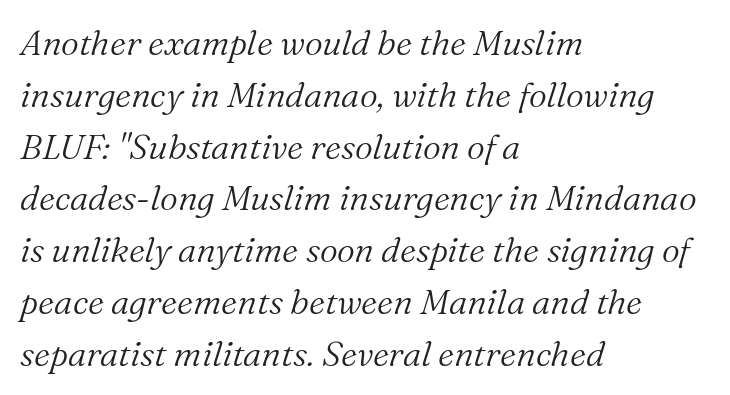
A typesetter would call this leading conventional body-copy spacing. Designer's note — italics engaged. Does the type have serifs? Yes, each stem ends in a small foot. Does extra space separate the letters? No, they use regular spacing. Each stroke keeps to a modest, everyday thickness or less.
